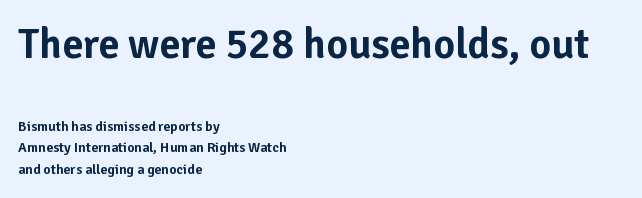
The image shows 42 px sans-serif type, upright; set left-aligned, normal line spacing (1.55x), normal letter spacing, not underlined; the first (top) block is 3.0x larger; low stroke contrast and a medium x-height.
